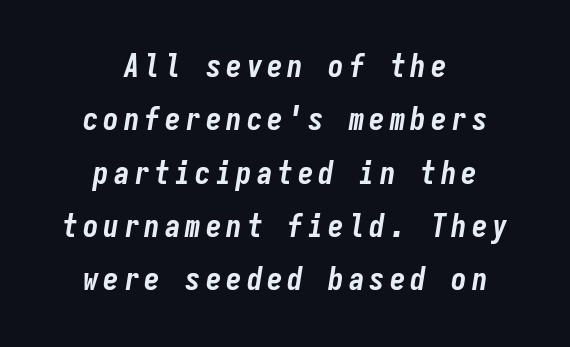
Clear beneath every line of the passage. Is the type slanted? Yes — the strokes lean at a clear angle. In CSS terms this would be text-align: center. A typesetter would call this monospace, since all characters share one set width. Look at the stroke-to-counter ratio: heavy, a bold.
